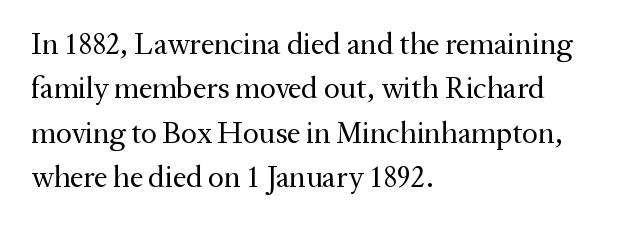
Examine the stroke ends and you'll spot serifs. In terms of posture, this sample is upright. Leftover space on each line is placed entirely after the last word. The cut favours lightness, reaching ordinary text weight at its darkest.
